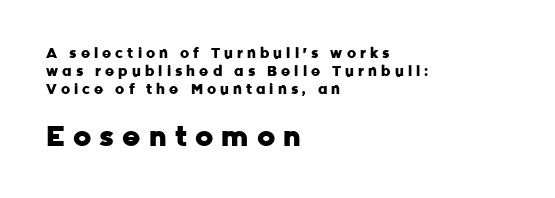
The image shows 28 px heavy sans-serif type, upright; set left-aligned, normal line spacing (1.3x), unusually wide letter spacing (+0.29 em), not underlined; the second (bottom) block is 2.0x larger; low stroke contrast and a medium x-height.
